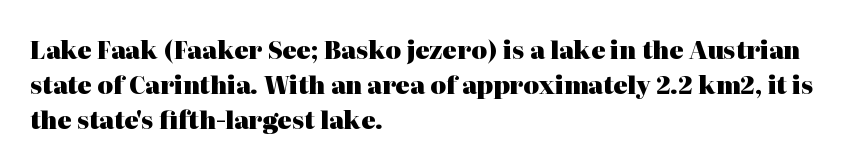
Nope, not italic — everything's standing straight. The passage shown has conventional tracking throughout. Bold? Absolutely — the strokes are thick and heavy. If you drew a ruler down the left edge, every line would touch it. The gap between lines stays unmarked. Horizontal bands of white between lines are of average thickness.
